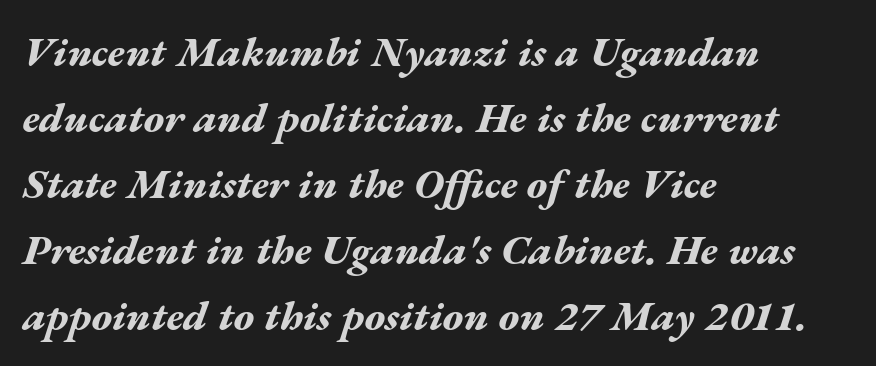
Q: Is the text bold? A: Yes.
Q: Is the text italic (slanted)? A: Yes, it leans right by about 17 degrees.
Q: Is the text underlined? A: No.
Q: How is the paragraph aligned? A: Left-aligned.
Q: Is the spacing between letters normal or unusually wide? A: Normal.
Q: Is the spacing between lines tight, normal or loose? A: Normal.
Q: Width (condensed, normal, or wide)? A: Wide.
Q: Stroke contrast? A: Medium.
Q: x-height? A: Medium.
Q: Monospaced? A: No.
